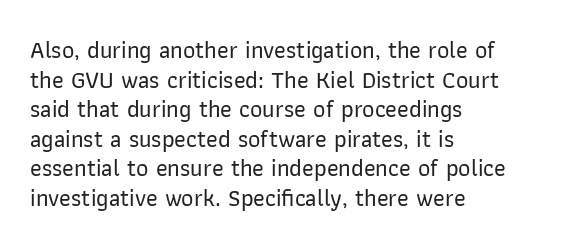
The image shows 24 px text type, upright; set left-aligned, line spacing 1.23x, normal letter spacing, not underlined.
